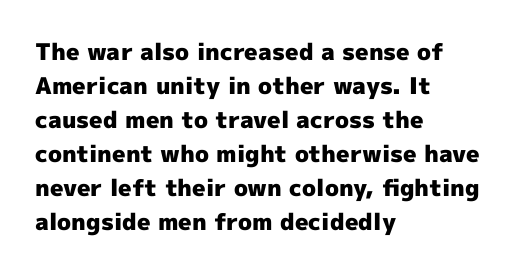
The strip under each line holds only bare page. How are the letters spaced? Ordinarily, with no added tracking. Line spacing here is normal. This rendering uses left alignment, leaving the right contour irregular. When letters stand straight like this, we call the style roman or upright. The rendering uses a bold face; every stroke is thick and dark.
